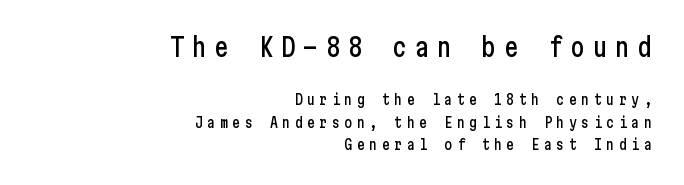
The image shows 25 px text type, upright; set right-aligned, normal line spacing (1.58x), unusually wide letter spacing (+0.29 em), not underlined; the first (top) block is 1.79x larger.
